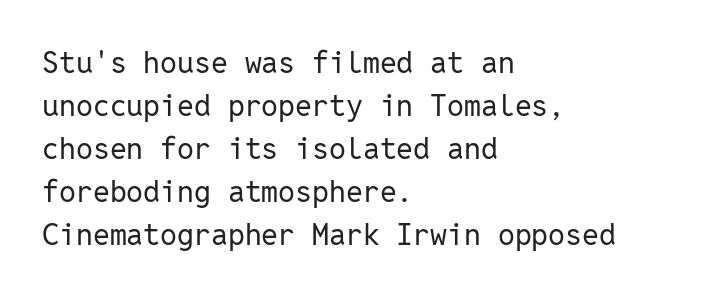
The image shows 30 px regular-weight sans-serif type, upright, monospaced; set left-aligned, normal line spacing (1.43x), normal letter spacing, not underlined; low stroke contrast and a medium x-height.
